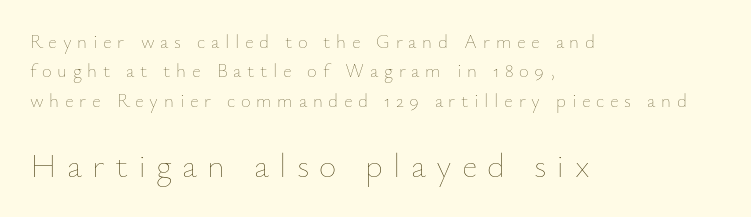
Q: Is the text bold? A: No.
Q: Is the text italic (slanted)? A: No, it is upright.
Q: Is the text underlined? A: No.
Q: How is the paragraph aligned? A: Left-aligned.
Q: Is the spacing between letters normal or unusually wide? A: Unusually wide.
Q: Is the spacing between lines tight, normal or loose? A: Normal.
Q: Which block of text is set in a larger size, the first (top) or the second (bottom)? A: The second (bottom) one.
Q: Width (condensed, normal, or wide)? A: Normal.
Q: Stroke contrast? A: Low.
Q: x-height? A: Small.
Q: Monospaced? A: No.
